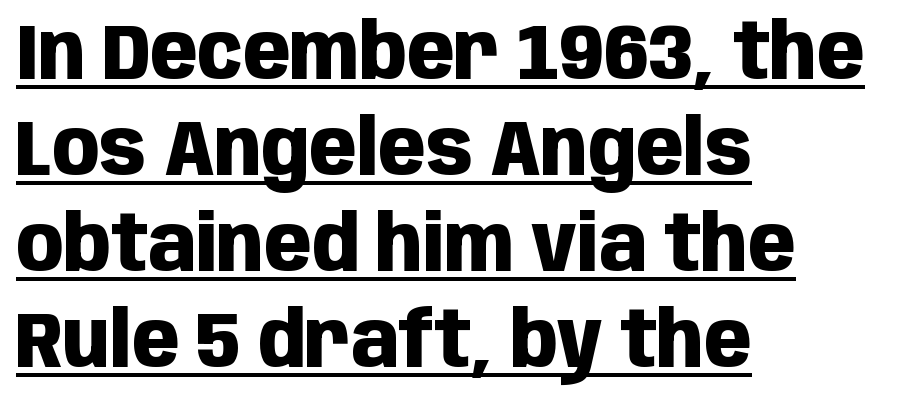
The text was rendered using a sans face with plain stroke endings. No extra tracking has been applied to these lines. Upright lettering throughout. Notice how the passage keeps a crisp vertical edge on the left only. A continuous stroke trails under the words, as in a hyperlink.
